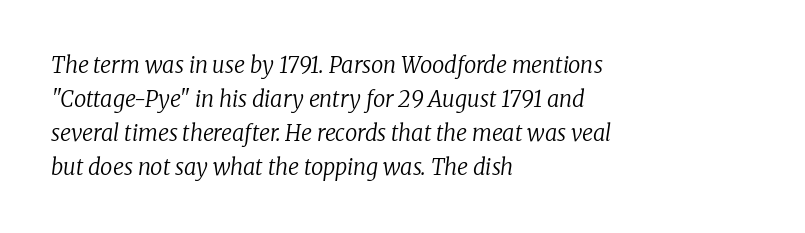
Yep, that's italic — everything's leaning. Does extra space separate the letters? No, they use regular spacing. Letters have the restrained weight of plain body copy at most. What's the leading like? Ordinary, nothing unusual. Honestly, there is no underline to notice here at all.
